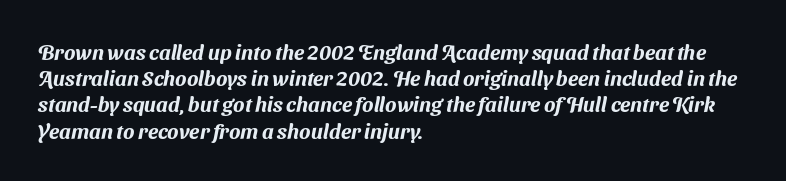
The image shows 21 px text type; set left-aligned, normal line spacing (1.25x), normal letter spacing, not underlined.
